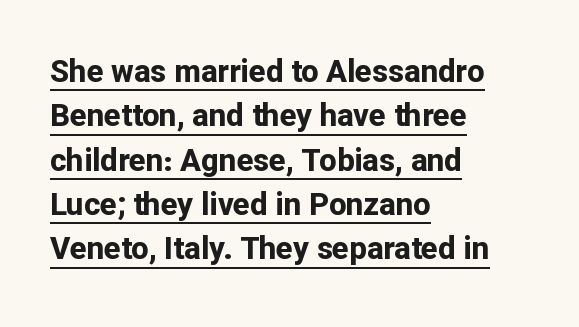
The image shows 31 px bold sans-serif type, upright; set left-aligned, normal line spacing (1.43x), normal letter spacing, underlined; low stroke contrast and a medium x-height.
